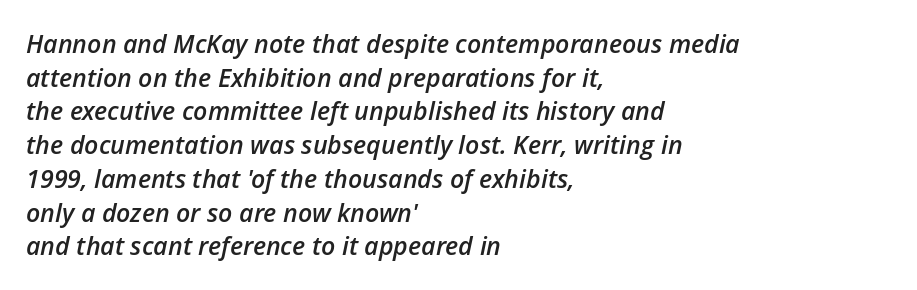
{"italic": "yes", "lean": "right", "slant_degrees": 12, "bold": "semi", "underline": "no", "align": "left", "line_spacing": "normal", "line_spacing_ratio": 1.35, "letter_spacing": "normal", "letter_spacing_em": 0.0, "glyph_px": 25}
